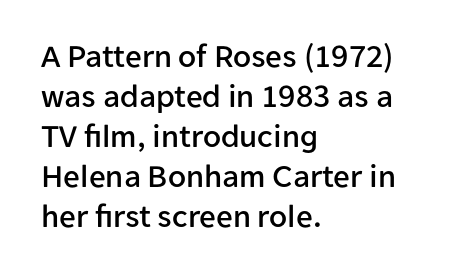
{"serif": "no", "italic": "no", "width": "normal", "stroke_contrast": "low", "x_height": "medium", "monospaced": "no", "underline": "no", "align": "left", "line_spacing_ratio": 1.21, "letter_spacing": "normal", "letter_spacing_em": 0.0, "glyph_px": 33}
